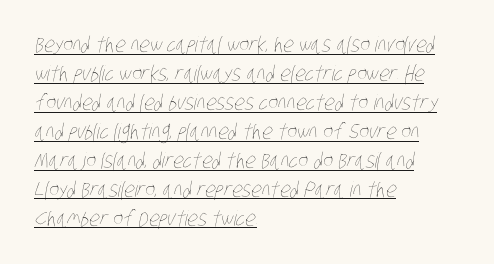
{"bold": "no", "underline": "yes", "align": "left", "line_spacing": "normal", "line_spacing_ratio": 1.38, "letter_spacing": "normal", "letter_spacing_em": 0.0, "glyph_px": 21}
